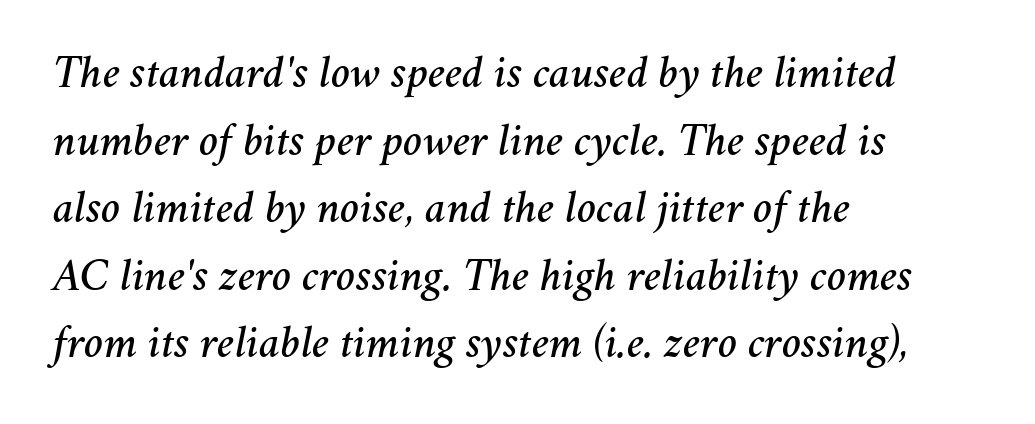
{"italic": "yes", "lean": "right", "slant_degrees": 11, "width": "normal", "stroke_contrast": "medium", "x_height": "medium", "monospaced": "no", "underline": "no", "align": "left", "line_spacing": "normal", "line_spacing_ratio": 1.47, "letter_spacing": "normal", "letter_spacing_em": 0.0, "glyph_px": 46}
